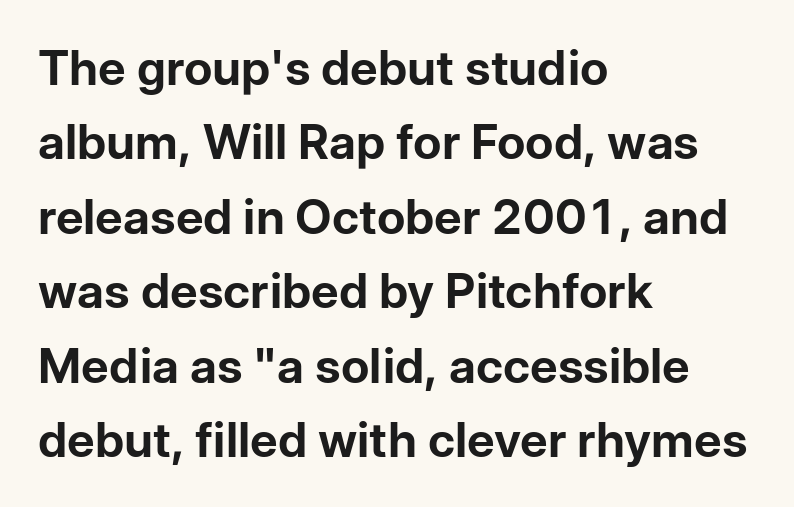
The image shows 48 px bold sans-serif type, upright; set left-aligned, normal line spacing (1.55x), normal letter spacing, not underlined; low stroke contrast and a medium x-height.
